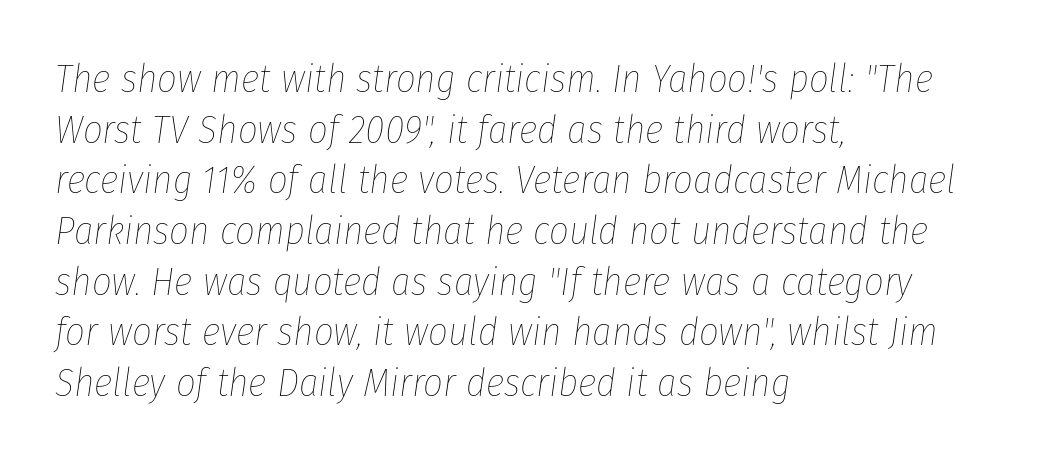
Slanted lettering throughout. A typesetter would call this proportional, since set widths differ per character. The designer left line spacing at the default. Horizontally, the lines are justified to the leading edge only.
